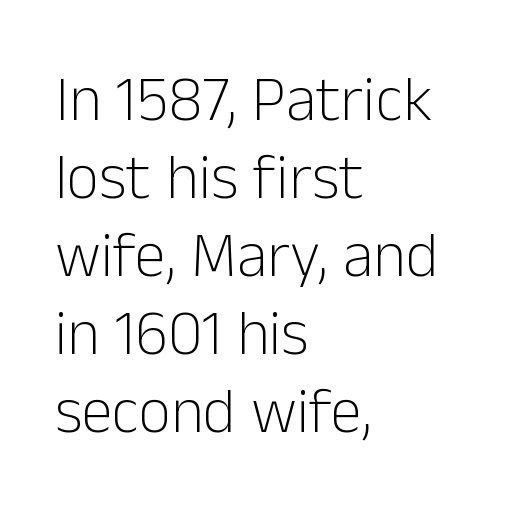
Check the space under the baseline: it is left empty. A typesetter would call this proportional, since set widths differ per character. The compositor pushed each line to the left boundary. The specimen reads as upright at a glance.
